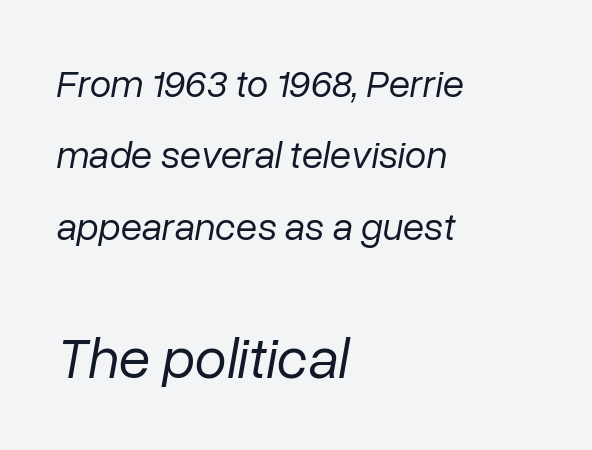
Q: Is the text bold? A: No.
Q: Is the text italic (slanted)? A: Yes, it leans right by about 10 degrees.
Q: Is the text underlined? A: No.
Q: How is the paragraph aligned? A: Left-aligned.
Q: Is the spacing between letters normal or unusually wide? A: Normal.
Q: Which block of text is set in a larger size, the first (top) or the second (bottom)? A: The second (bottom) one.
Q: Width (condensed, normal, or wide)? A: Normal.
Q: Stroke contrast? A: Low.
Q: x-height? A: Medium.
Q: Monospaced? A: No.
